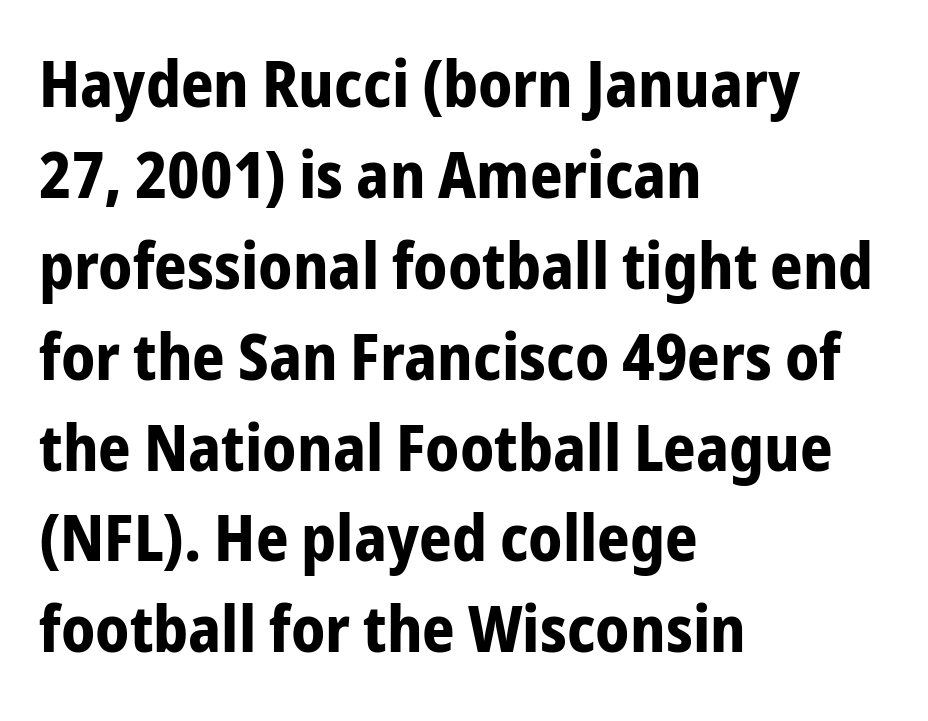
{"serif": "no", "italic": "no", "bold": "yes", "weight": "bold", "width": "condensed", "stroke_contrast": "low", "x_height": "medium", "monospaced": "no", "underline": "no", "align": "left", "line_spacing": "normal", "line_spacing_ratio": 1.42, "letter_spacing": "normal", "letter_spacing_em": 0.0, "glyph_px": 64}
